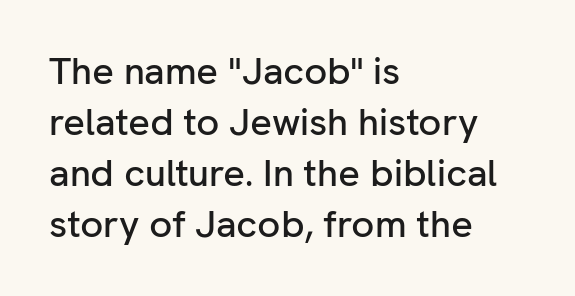
Q: Is the text italic (slanted)? A: No, it is upright.
Q: Is the typeface a serif or a sans-serif typeface? A: Sans-serif.
Q: Is the text underlined? A: No.
Q: How is the paragraph aligned? A: Left-aligned.
Q: Is the spacing between letters normal or unusually wide? A: Normal.
Q: Is the spacing between lines tight, normal or loose? A: Normal.
Q: Width (condensed, normal, or wide)? A: Normal.
Q: Stroke contrast? A: Low.
Q: x-height? A: Medium.
Q: Monospaced? A: No.
